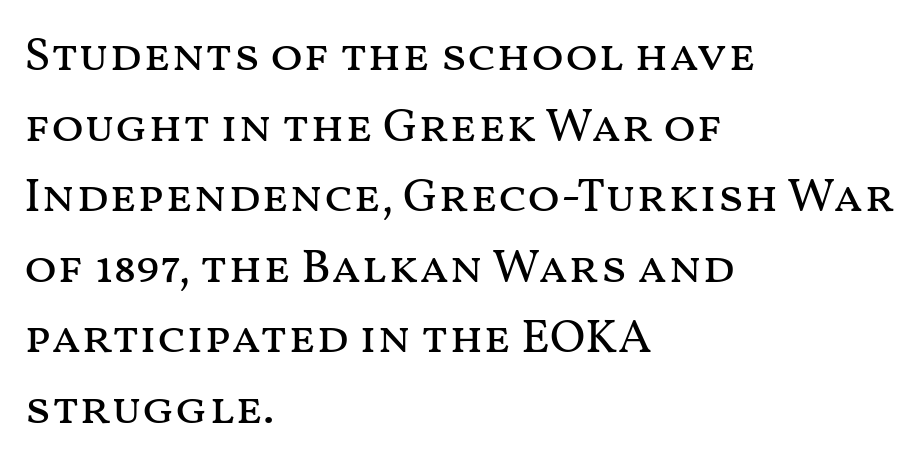
Decoration check: the copy has no underline. Teacher's note: observe the even left margin — that is flush-left alignment. Does the leading feel generous? No, just average. These lines were composed using upright roman letters.
